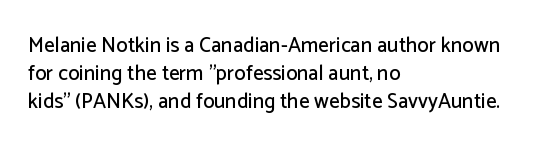
{"italic": "no", "underline": "no", "align": "left", "line_spacing": "normal", "line_spacing_ratio": 1.33, "letter_spacing": "normal", "letter_spacing_em": 0.0, "glyph_px": 21}
